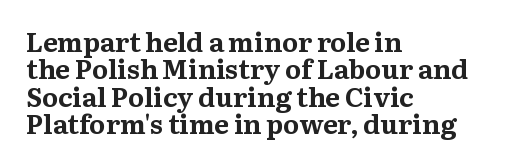
{"italic": "no", "bold": "yes", "underline": "no", "align": "left", "line_spacing": "tight", "line_spacing_ratio": 1.01, "letter_spacing": "normal", "letter_spacing_em": 0.0, "glyph_px": 27}
